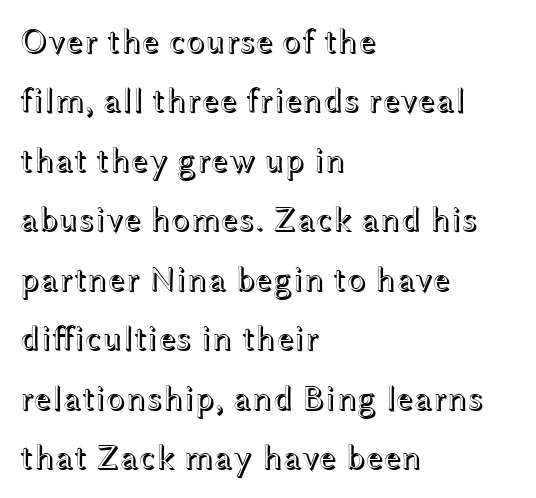
Q: Is the text italic (slanted)? A: No, it is upright.
Q: Is the text underlined? A: No.
Q: How is the paragraph aligned? A: Left-aligned.
Q: Is the spacing between letters normal or unusually wide? A: Normal.
Q: Is the spacing between lines tight, normal or loose? A: Normal.
Q: Width (condensed, normal, or wide)? A: Wide.
Q: x-height? A: Medium.
Q: Monospaced? A: No.
